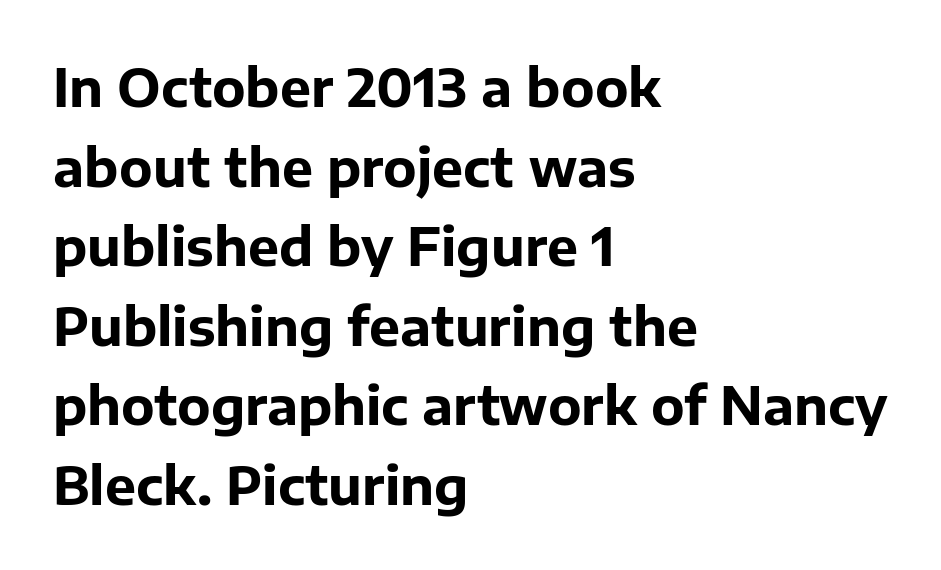
What's the leading like? Ordinary, nothing unusual. Pretty heavy lettering here — definitely bold. The glyphs in this specimen are sans serif. Nope, not italic — everything's standing straight.
